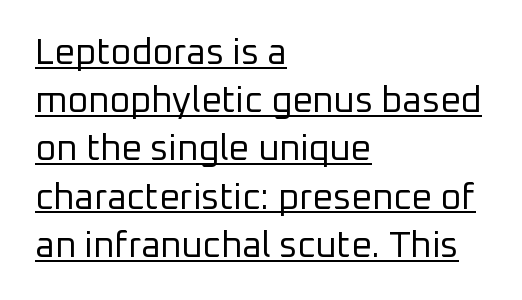
Q: Is the text bold? A: No.
Q: Is the text italic (slanted)? A: No, it is upright.
Q: Is the typeface a serif or a sans-serif typeface? A: Sans-serif.
Q: Is the text underlined? A: Yes.
Q: How is the paragraph aligned? A: Left-aligned.
Q: Is the spacing between letters normal or unusually wide? A: Normal.
Q: Is the spacing between lines tight, normal or loose? A: Normal.
Q: Width (condensed, normal, or wide)? A: Normal.
Q: Stroke contrast? A: Low.
Q: x-height? A: Medium.
Q: Monospaced? A: No.
